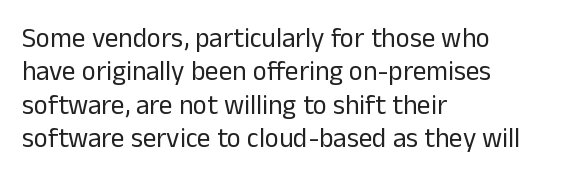
{"italic": "no", "bold": "no", "underline": "no", "align": "left", "line_spacing_ratio": 1.24, "letter_spacing": "normal", "letter_spacing_em": 0.0, "glyph_px": 27}
